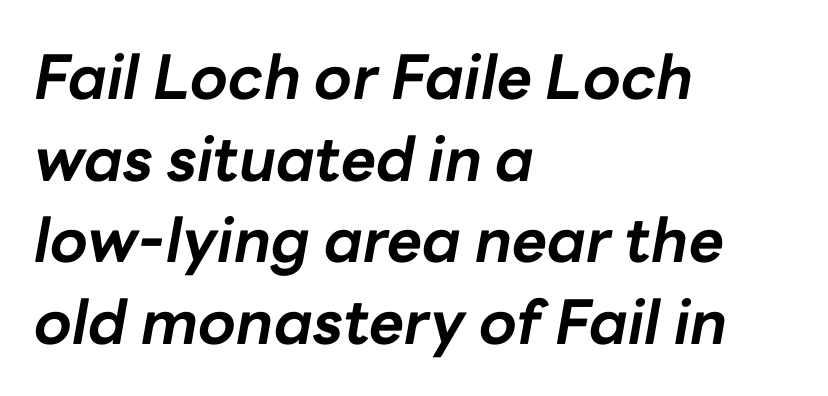
Q: Is the text bold? A: Yes.
Q: Is the text italic (slanted)? A: Yes, it leans right by about 10 degrees.
Q: Is the text underlined? A: No.
Q: How is the paragraph aligned? A: Left-aligned.
Q: Is the spacing between letters normal or unusually wide? A: Normal.
Q: Is the spacing between lines tight, normal or loose? A: Normal.
Q: Width (condensed, normal, or wide)? A: Normal.
Q: Stroke contrast? A: Low.
Q: x-height? A: Medium.
Q: Monospaced? A: No.
